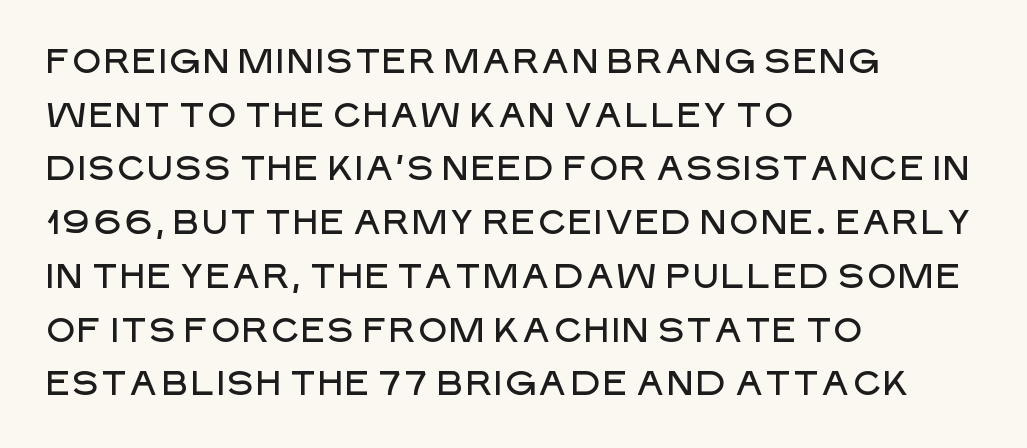
The image shows 34 px sans-serif type, upright; set left-aligned, normal line spacing (1.58x), normal letter spacing, not underlined; low stroke contrast and a large x-height.
